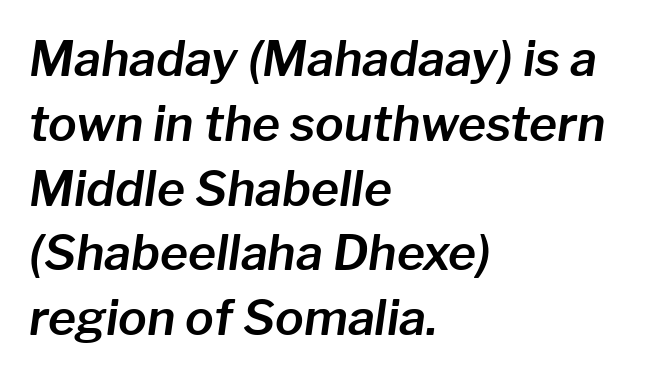
Unmarked baselines from the first word to the last. This block has exactly the height ordinary leading produces. Students, note that the glyphs here touch the page at normal intervals. This sample has the flowing, uneven cadence of proportional lettering. Characters are canted at an angle relative to the baseline's perpendicular. The lines in this sample share a left origin and differ only in where they stop.
